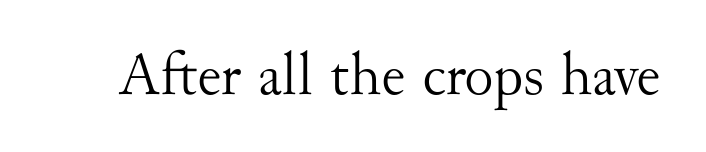
The image shows 61 px light serif type, upright; set normal letter spacing, not underlined; medium stroke contrast and a small x-height.
